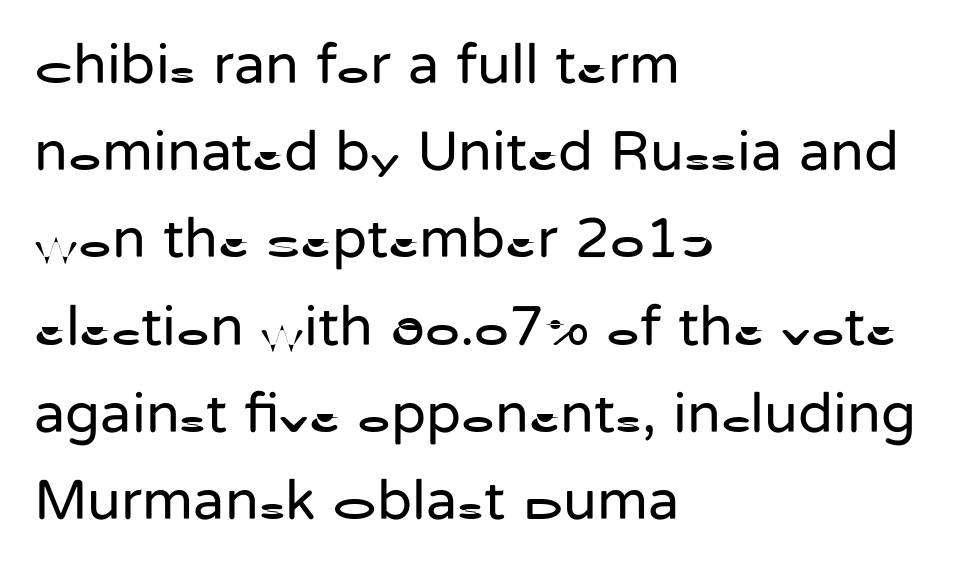
{"serif": "no", "italic": "no", "bold": "no", "weight": "regular", "width": "normal", "stroke_contrast": "low", "x_height": "medium", "monospaced": "no", "underline": "no", "align": "left", "line_spacing": "normal", "line_spacing_ratio": 1.53, "letter_spacing": "normal", "letter_spacing_em": 0.0, "glyph_px": 57}
